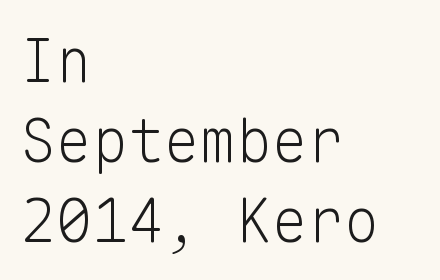
Q: Is the text bold? A: No.
Q: Is the text italic (slanted)? A: No, it is upright.
Q: Is the typeface a serif or a sans-serif typeface? A: Sans-serif.
Q: Is the text underlined? A: No.
Q: How is the paragraph aligned? A: Left-aligned.
Q: Is the spacing between letters normal or unusually wide? A: Normal.
Q: Is the spacing between lines tight, normal or loose? A: Normal.
Q: Width (condensed, normal, or wide)? A: Normal.
Q: Stroke contrast? A: Low.
Q: x-height? A: Medium.
Q: Monospaced? A: Yes.
